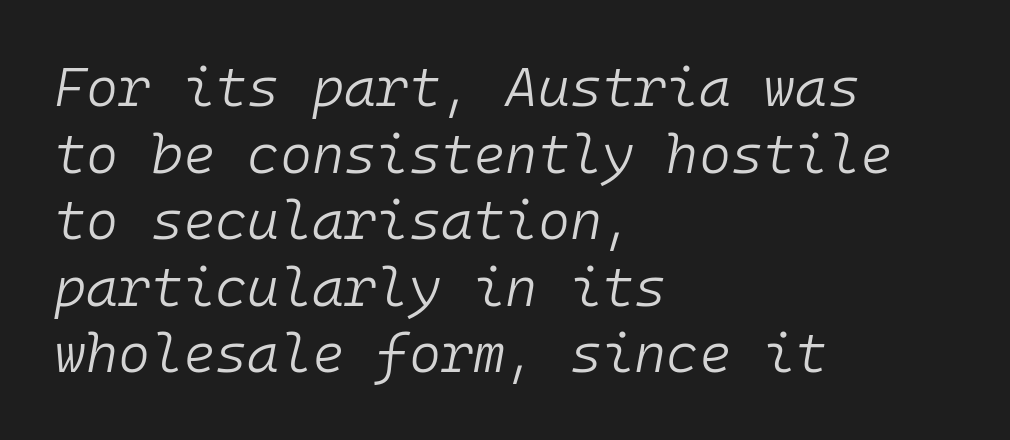
Here the designer chose a console-style face with uniform glyph widths. This sample is left-justified, so line endings fall wherever the words run out. This rendering features lettering with no underline. No extra ink here — the face is not bold. Default kerning and tracking; the words read as compact shapes. Emphasis-style slanted type is in use.
